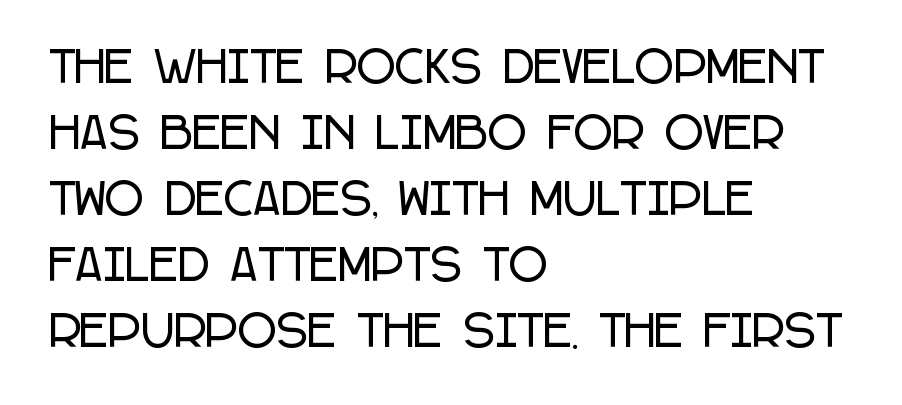
Q: Is the text italic (slanted)? A: No, it is upright.
Q: Is the typeface a serif or a sans-serif typeface? A: Sans-serif.
Q: Is the text underlined? A: No.
Q: How is the paragraph aligned? A: Left-aligned.
Q: Is the spacing between letters normal or unusually wide? A: Normal.
Q: Is the spacing between lines tight, normal or loose? A: Normal.
Q: Width (condensed, normal, or wide)? A: Condensed.
Q: Stroke contrast? A: Low.
Q: x-height? A: Large.
Q: Monospaced? A: No.
